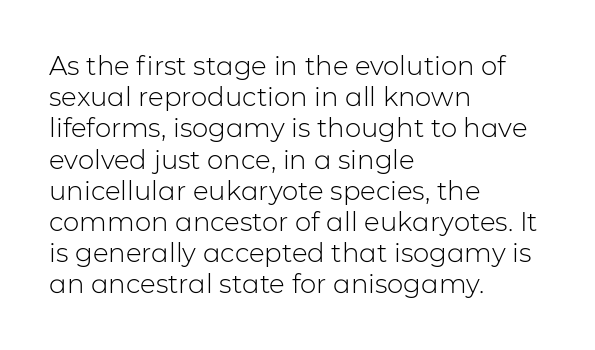
Q: Is the text bold? A: No.
Q: Is the text italic (slanted)? A: No, it is upright.
Q: Is the text underlined? A: No.
Q: How is the paragraph aligned? A: Left-aligned.
Q: Is the spacing between letters normal or unusually wide? A: Normal.
